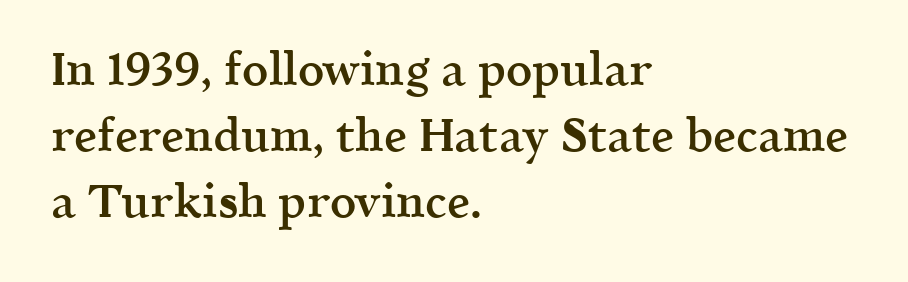
To sum up the face: it has serifs. Glance below the letters and you will spot only blank space. Ascenders rise straight up at ninety degrees. Teacher's note: observe the even left margin — that is flush-left alignment.
